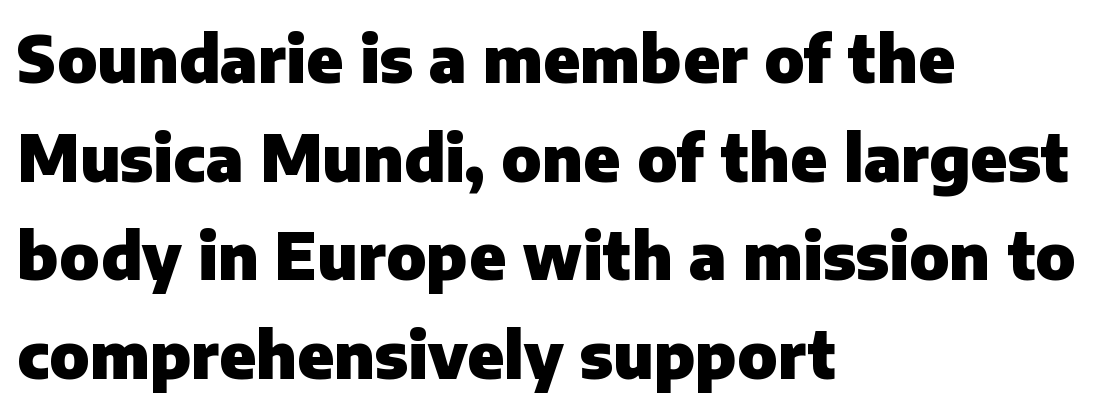
Q: Is the text bold? A: Yes.
Q: Is the text italic (slanted)? A: No, it is upright.
Q: Is the typeface a serif or a sans-serif typeface? A: Sans-serif.
Q: Is the text underlined? A: No.
Q: How is the paragraph aligned? A: Left-aligned.
Q: Is the spacing between letters normal or unusually wide? A: Normal.
Q: Is the spacing between lines tight, normal or loose? A: Normal.
Q: Width (condensed, normal, or wide)? A: Normal.
Q: Stroke contrast? A: Low.
Q: x-height? A: Medium.
Q: Monospaced? A: No.
